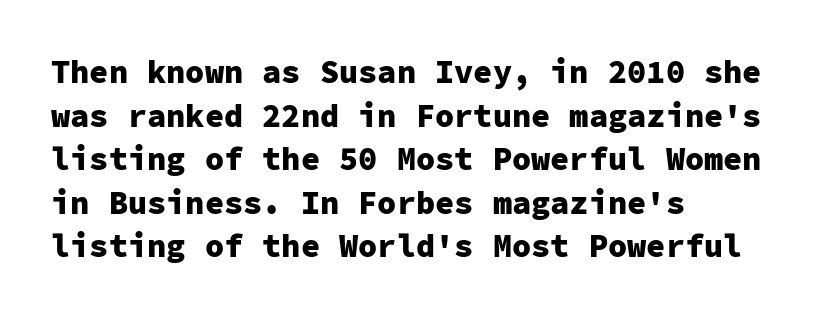
Q: Is the text bold? A: Yes.
Q: Is the text italic (slanted)? A: No, it is upright.
Q: Is the typeface a serif or a sans-serif typeface? A: Sans-serif.
Q: Is the text underlined? A: No.
Q: How is the paragraph aligned? A: Left-aligned.
Q: Is the spacing between letters normal or unusually wide? A: Normal.
Q: Is the spacing between lines tight, normal or loose? A: Normal.
Q: Width (condensed, normal, or wide)? A: Normal.
Q: Stroke contrast? A: Low.
Q: x-height? A: Medium.
Q: Monospaced? A: Yes.
